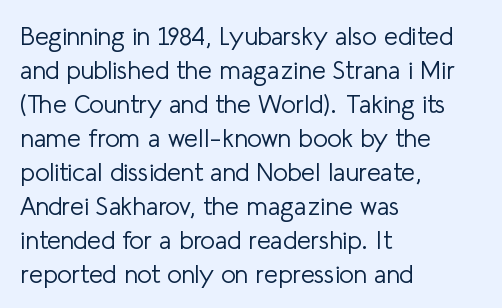
The image shows 25 px text type, upright; set left-aligned, normal line spacing (1.36x), normal letter spacing, not underlined.
